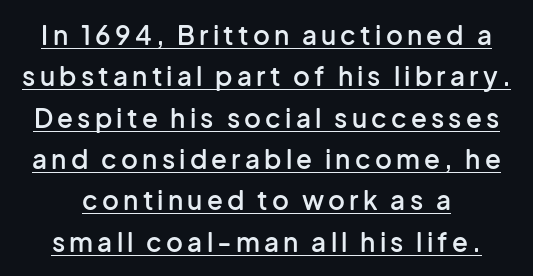
This sample uses an upright cut, with every glyph sitting square on the baseline. The leading is moderate, giving the passage an even texture. Decoration check: the copy is underlined. Stems and bowls a touch heavier than normal — semibold.
